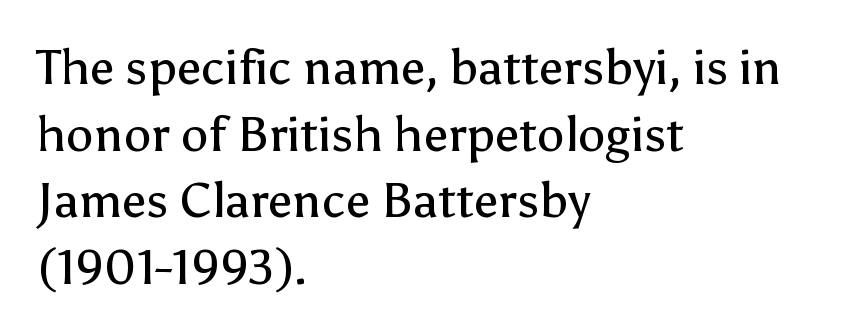
Q: Is the text bold? A: No.
Q: Is the text italic (slanted)? A: No, it is upright.
Q: Is the typeface a serif or a sans-serif typeface? A: Sans-serif.
Q: Is the text underlined? A: No.
Q: How is the paragraph aligned? A: Left-aligned.
Q: Is the spacing between letters normal or unusually wide? A: Normal.
Q: Is the spacing between lines tight, normal or loose? A: Normal.
Q: Width (condensed, normal, or wide)? A: Normal.
Q: Stroke contrast? A: Low.
Q: x-height? A: Medium.
Q: Monospaced? A: No.
